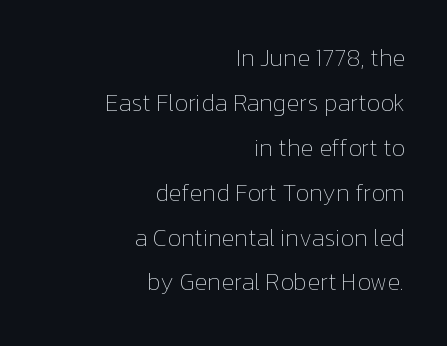
The image shows 24 px text type, upright; set right-aligned, line spacing 1.87x, normal letter spacing, not underlined.
